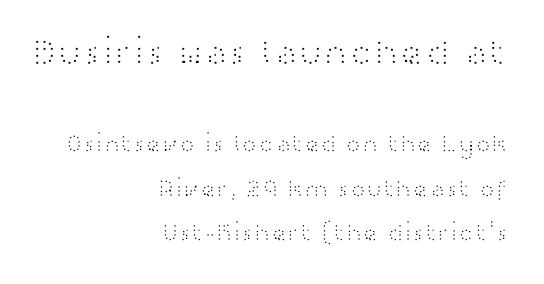
The image shows 38 px light, wide sans-serif type, upright; set right-aligned, line spacing 1.78x, normal letter spacing, not underlined; the first (top) block is 1.52x larger; high stroke contrast and a medium x-height.
